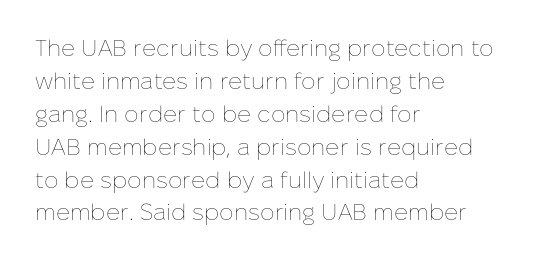
Q: Is the text bold? A: No.
Q: Is the text italic (slanted)? A: No, it is upright.
Q: Is the text underlined? A: No.
Q: How is the paragraph aligned? A: Left-aligned.
Q: Is the spacing between letters normal or unusually wide? A: Normal.
Q: Is the spacing between lines tight, normal or loose? A: Normal.
